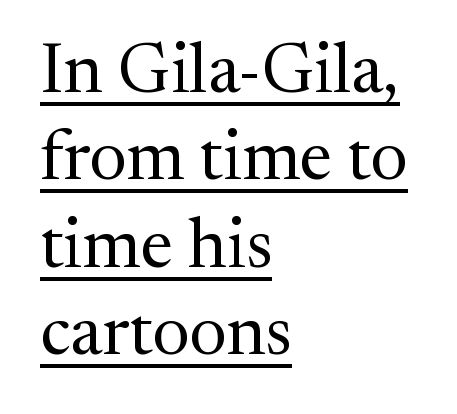
Q: Is the text bold? A: No.
Q: Is the text italic (slanted)? A: No, it is upright.
Q: Is the typeface a serif or a sans-serif typeface? A: Serif.
Q: Is the text underlined? A: Yes.
Q: How is the paragraph aligned? A: Left-aligned.
Q: Is the spacing between letters normal or unusually wide? A: Normal.
Q: Is the spacing between lines tight, normal or loose? A: Normal.
Q: Width (condensed, normal, or wide)? A: Normal.
Q: Stroke contrast? A: Medium.
Q: x-height? A: Medium.
Q: Monospaced? A: No.
